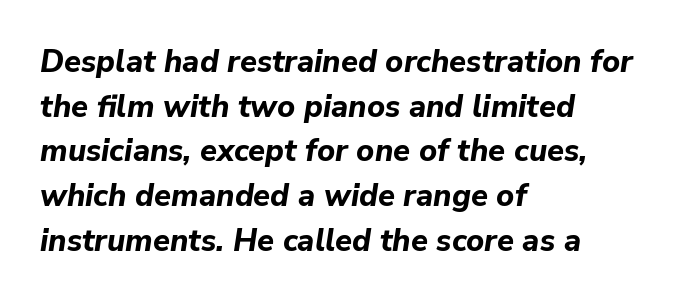
{"italic": "yes", "lean": "right", "slant_degrees": 9, "bold": "yes", "weight": "bold", "width": "normal", "stroke_contrast": "low", "x_height": "medium", "monospaced": "no", "underline": "no", "align": "left", "line_spacing": "normal", "line_spacing_ratio": 1.44, "letter_spacing": "normal", "letter_spacing_em": 0.0, "glyph_px": 31}
